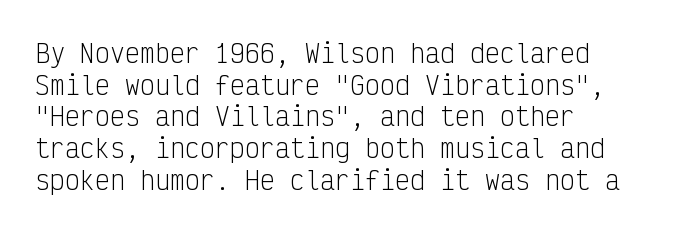
The image shows 25 px text type, upright; set left-aligned, normal line spacing (1.27x), normal letter spacing, not underlined.
